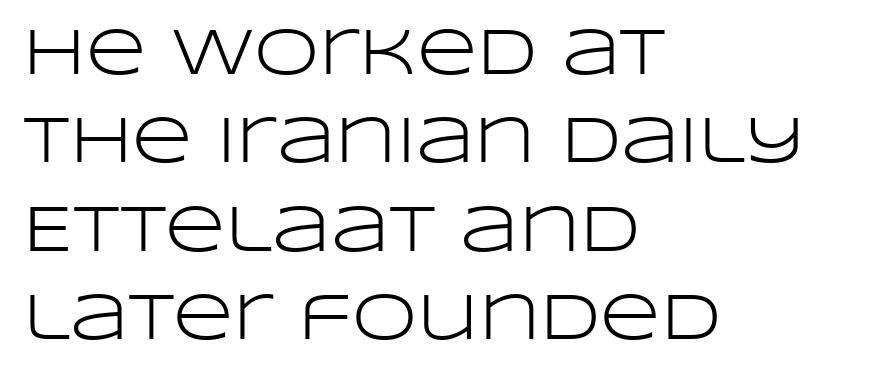
Between one letter and the next there's only the usual sliver of space. A typesetter would call this proportional, since set widths differ per character. The cut favours lightness, reaching ordinary text weight at its darkest. You can tell it's not italic because the verticals are truly vertical.
